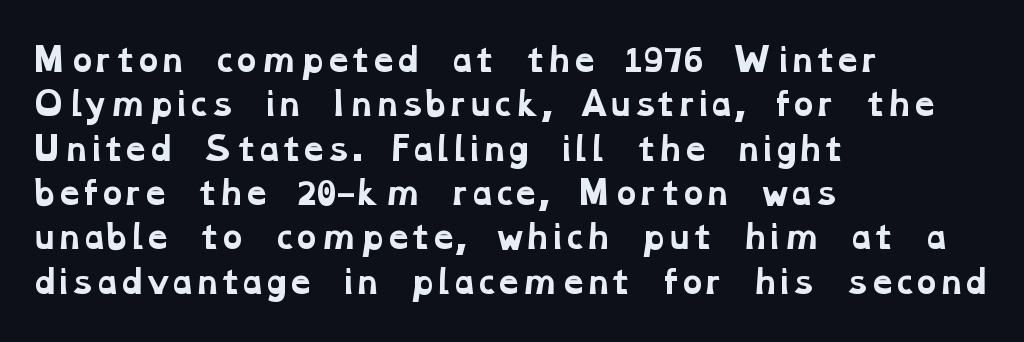
Q: Is the text bold? A: Yes.
Q: Is the typeface a serif or a sans-serif typeface? A: Serif.
Q: Is the text underlined? A: No.
Q: How is the paragraph aligned? A: Left-aligned.
Q: Is the spacing between letters normal or unusually wide? A: Normal.
Q: Is the spacing between lines tight, normal or loose? A: Normal.
Q: Width (condensed, normal, or wide)? A: Wide.
Q: Stroke contrast? A: Low.
Q: x-height? A: Medium.
Q: Monospaced? A: No.
